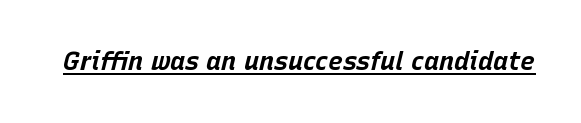
Somebody hit Ctrl+U on this one — the words are underlined. Quick note: italic. There is no visible air inserted between adjacent glyphs. Each glyph is drawn with heavy, bold strokes.
